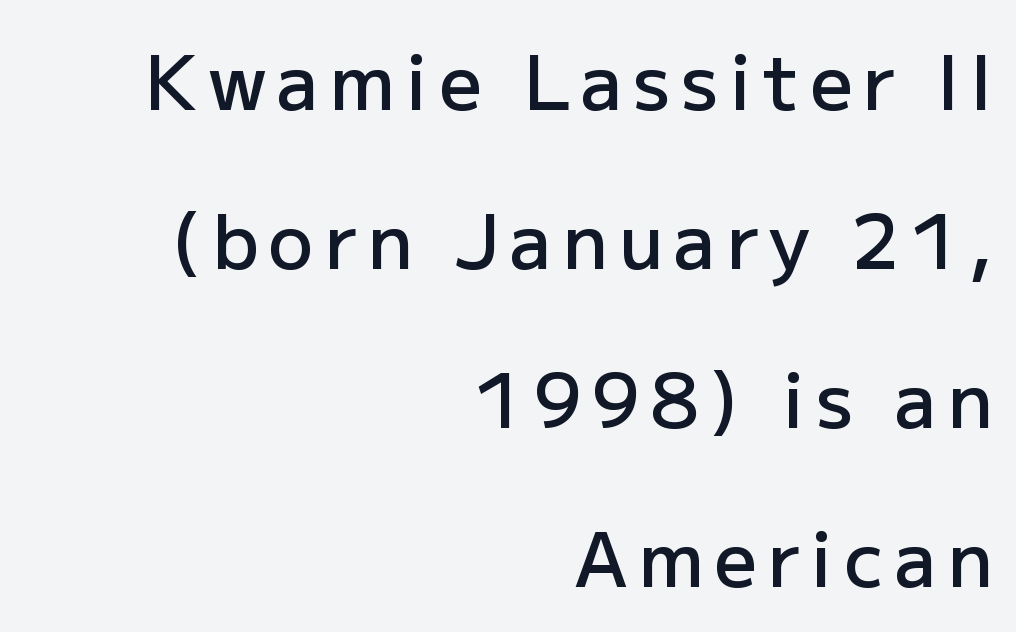
The image shows 75 px semibold sans-serif type, upright; set right-aligned, loose line spacing (2.12x), not underlined; low stroke contrast and a medium x-height.
